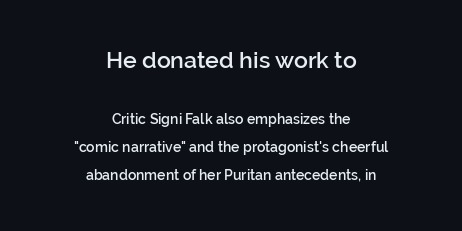
The image shows 23 px text type, upright; set centered, loose line spacing (2.0x), normal letter spacing, not underlined; the first (top) block is 1.64x larger.
